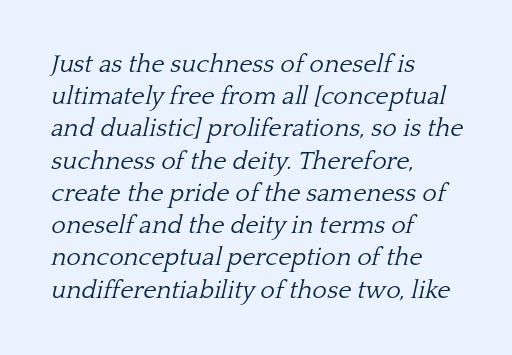
Q: Is the text bold? A: No.
Q: Is the text italic (slanted)? A: Yes, it leans right by about 13 degrees.
Q: Is the text underlined? A: No.
Q: How is the paragraph aligned? A: Left-aligned.
Q: Is the spacing between letters normal or unusually wide? A: Normal.
Q: Is the spacing between lines tight, normal or loose? A: Normal.
